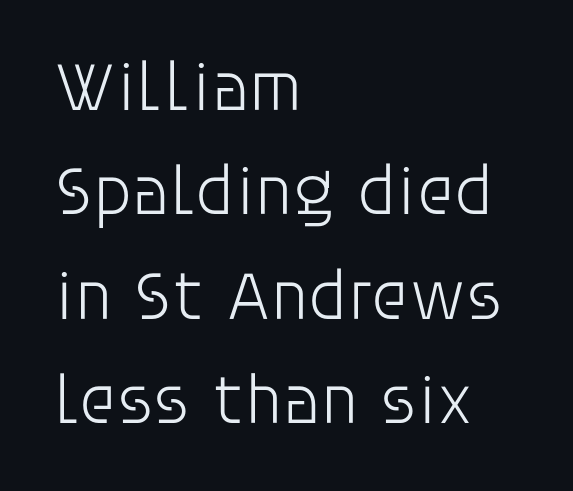
{"serif": "no", "italic": "no", "bold": "no", "weight": "light", "width": "normal", "stroke_contrast": "low", "x_height": "large", "monospaced": "no", "underline": "no", "align": "left", "line_spacing": "normal", "line_spacing_ratio": 1.49, "letter_spacing": "normal", "letter_spacing_em": 0.0, "glyph_px": 70}
